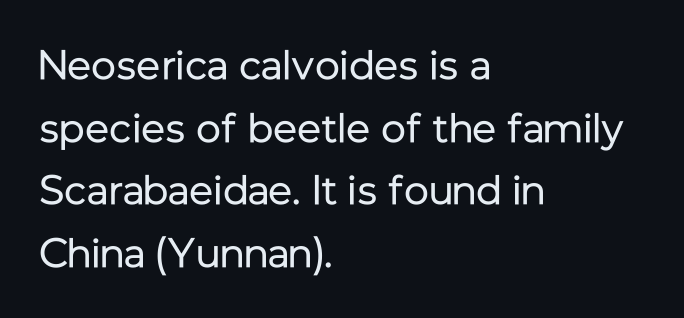
Check where the strokes stop: nothing finishes them off — pure sans. The font's upright variant was chosen for this text. The ragged edge is on the right, which tells us the setting is flush left. No letter is thick-stroked: the sample isn't bold.
